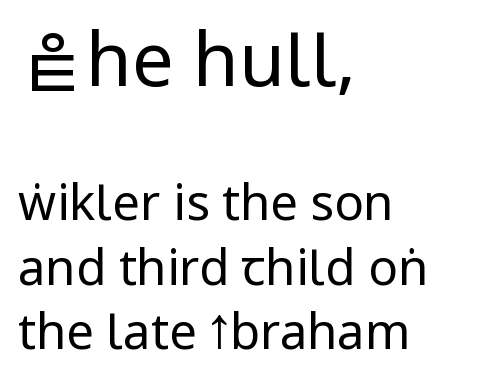
Letterform terminals end flat and unadorned throughout the passage. Every row of glyphs begins at an identical x-position on the left. Tracking here is standard; glyphs follow each other at the usual distance. Larger block? The one above; the one below is distinctly smaller. Nothing heavy about these letters — not bold at all. These lines are rendered in a variable-pitch font.
